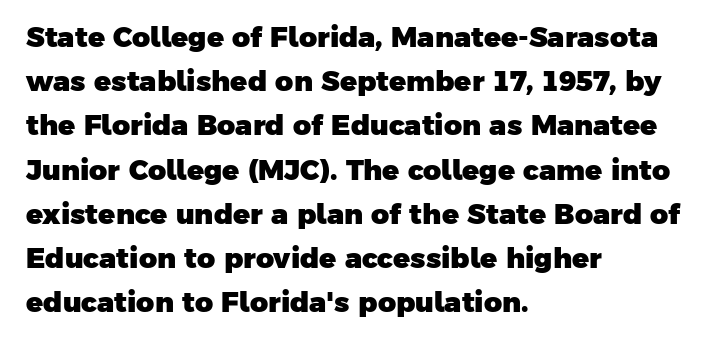
The font is running at its bold setting. The space between consecutive lines is moderate. Character widths vary here, with narrow letters taking less room than wide ones. The setting favours the left margin, as ordinary paragraphs usually do.
